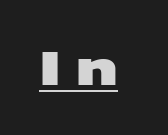
{"serif": "no", "bold": "yes", "weight": "heavy", "width": "wide", "stroke_contrast": "medium", "x_height": "large", "monospaced": "no", "underline": "yes", "letter_spacing": "wide", "letter_spacing_em": 0.31, "glyph_px": 47}
